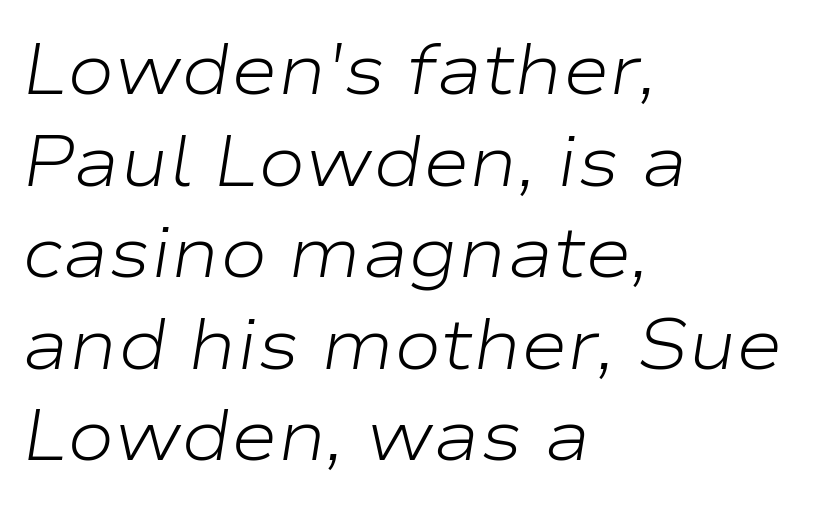
The image shows 71 px light, wide type, italic (leaning right); set left-aligned, normal line spacing (1.29x), normal letter spacing, not underlined; low stroke contrast and a medium x-height.
